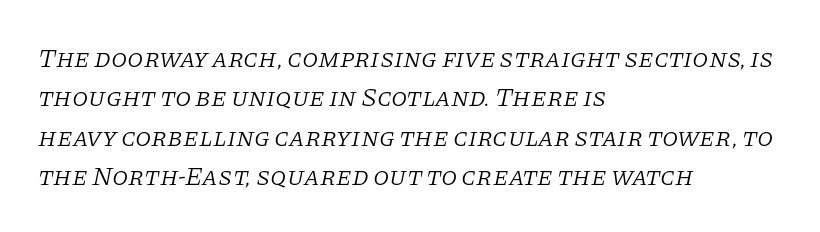
The image shows 26 px text type, italic (leaning right); set left-aligned, normal line spacing (1.51x), normal letter spacing, not underlined.
